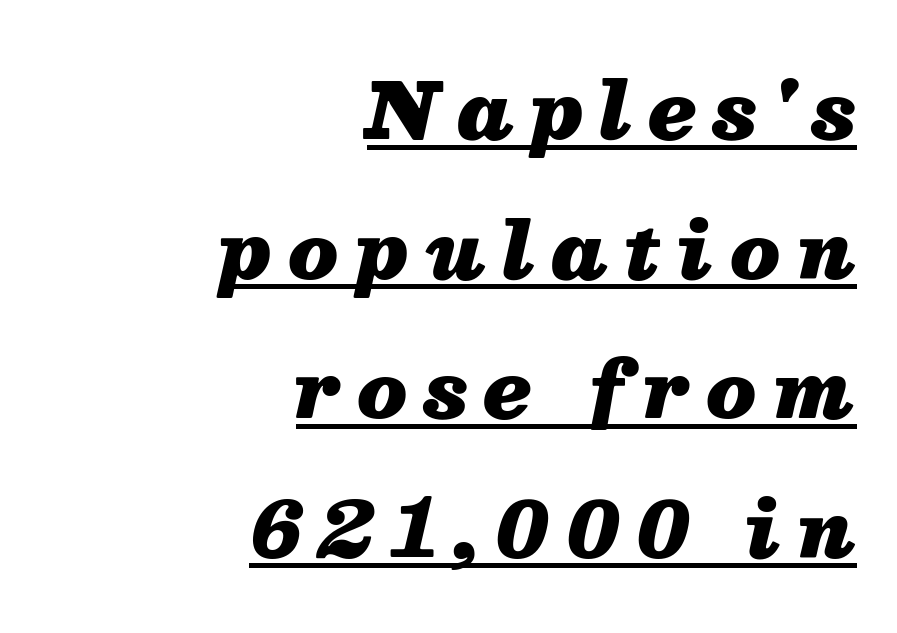
The image shows 78 px heavy type, italic (leaning right); set right-aligned, line spacing 1.79x, unusually wide letter spacing (+0.22 em), underlined; medium stroke contrast and a medium x-height.
